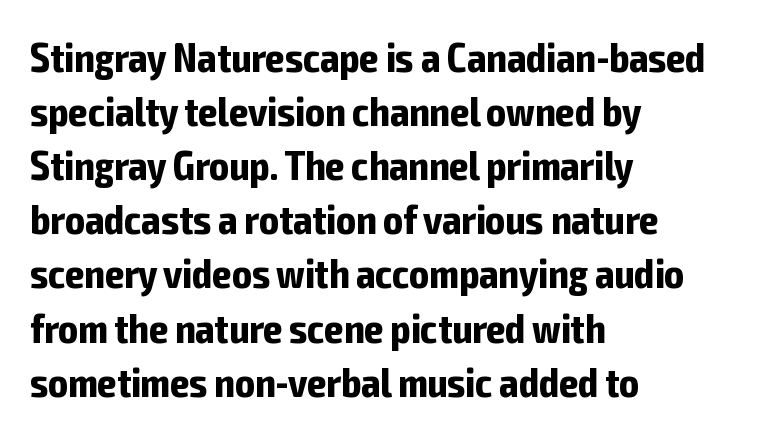
Q: Is the text bold? A: Yes.
Q: Is the text italic (slanted)? A: No, it is upright.
Q: Is the typeface a serif or a sans-serif typeface? A: Sans-serif.
Q: Is the text underlined? A: No.
Q: How is the paragraph aligned? A: Left-aligned.
Q: Is the spacing between letters normal or unusually wide? A: Normal.
Q: Is the spacing between lines tight, normal or loose? A: Normal.
Q: Width (condensed, normal, or wide)? A: Condensed.
Q: Stroke contrast? A: Low.
Q: x-height? A: Medium.
Q: Monospaced? A: No.
